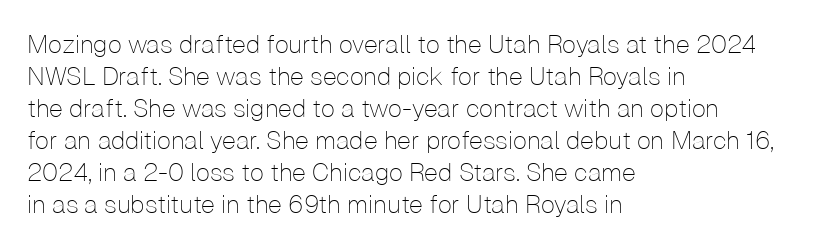
{"italic": "no", "bold": "no", "underline": "no", "align": "left", "line_spacing": "normal", "line_spacing_ratio": 1.28, "letter_spacing": "normal", "letter_spacing_em": 0.0, "glyph_px": 25}
